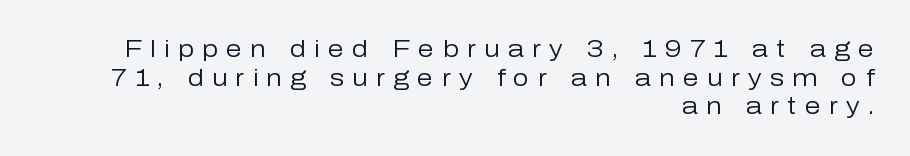
{"italic": "no", "bold": "no", "underline": "no", "align": "right", "line_spacing": "normal", "line_spacing_ratio": 1.25, "letter_spacing": "wide", "letter_spacing_em": 0.36, "glyph_px": 23}
